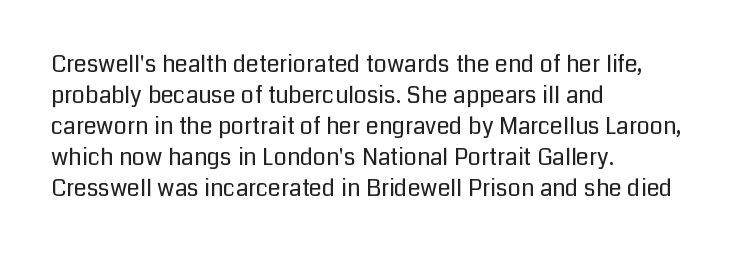
{"italic": "no", "bold": "no", "underline": "no", "align": "left", "line_spacing": "normal", "line_spacing_ratio": 1.35, "letter_spacing": "normal", "letter_spacing_em": 0.0, "glyph_px": 23}
